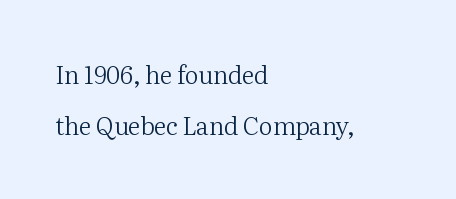
{"italic": "no", "bold": "no", "underline": "no", "align": "left", "line_spacing": "loose", "line_spacing_ratio": 2.14, "letter_spacing": "normal", "letter_spacing_em": 0.0, "glyph_px": 24}
